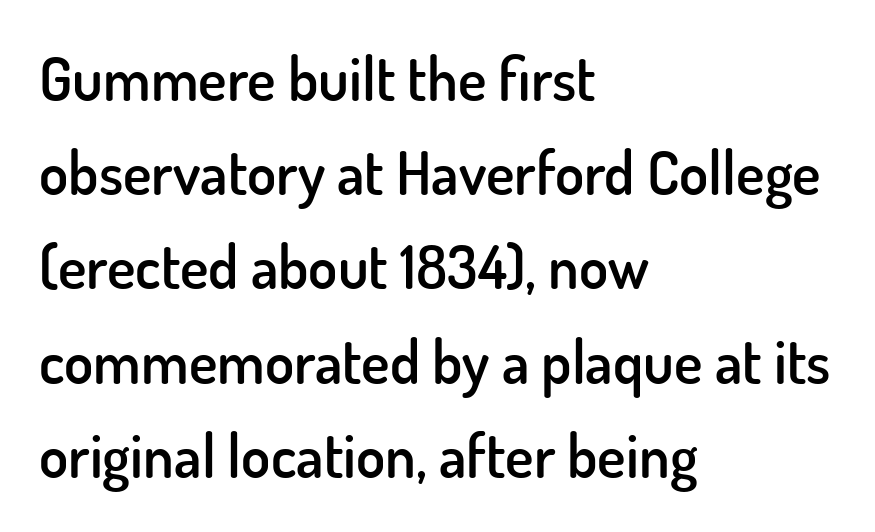
The image shows 60 px semibold sans-serif type, upright; set left-aligned, normal line spacing (1.57x), normal letter spacing, not underlined; low stroke contrast and a small x-height.
